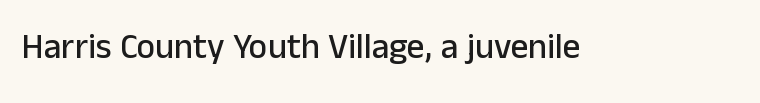
The image shows 35 px sans-serif type, upright; set normal letter spacing, not underlined; low stroke contrast and a medium x-height.
